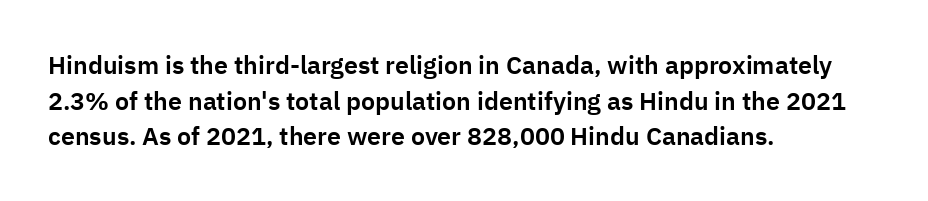
Glyph-to-glyph distance matches everyday printed text. The baseline area is clear. These lines are set flush left with a ragged right edge. Designer's note — italics off, roman on. The rendering uses a moderate line-height, typical for paragraphs.
